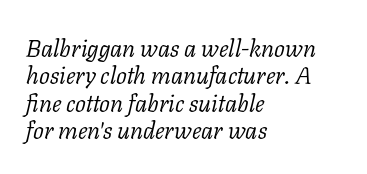
The image shows 24 px text type, italic (leaning right); set left-aligned, tight line spacing (1.14x), normal letter spacing, not underlined.
